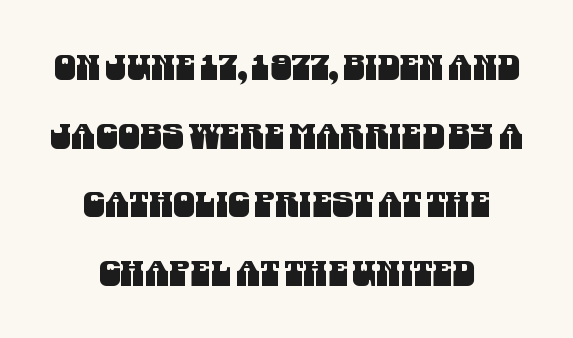
Q: Is the typeface a serif or a sans-serif typeface? A: Sans-serif.
Q: Is the text underlined? A: No.
Q: How is the paragraph aligned? A: Centered.
Q: Is the spacing between letters normal or unusually wide? A: Normal.
Q: Is the spacing between lines tight, normal or loose? A: Loose.
Q: Width (condensed, normal, or wide)? A: Condensed.
Q: Stroke contrast? A: Medium.
Q: x-height? A: Large.
Q: Monospaced? A: No.
